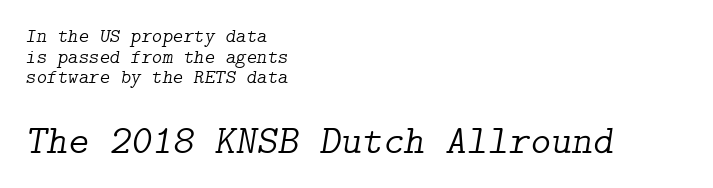
Casual observation: everything's shoved over to the left. Serifs: yes, visible at the terminals of the letterforms. Successive baselines arrive quickly, one right under another. Block two is the big one; block one sits smaller above it. Only glyphs here, with clear space below each row.
